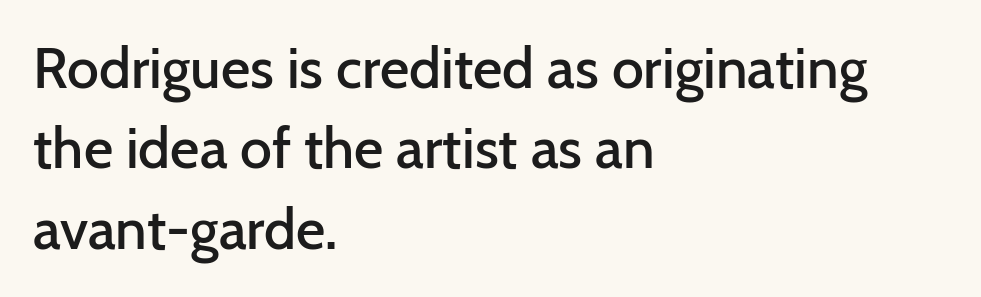
The image shows 57 px semibold sans-serif type, upright; set left-aligned, normal line spacing (1.41x), normal letter spacing, not underlined; low stroke contrast and a medium x-height.
